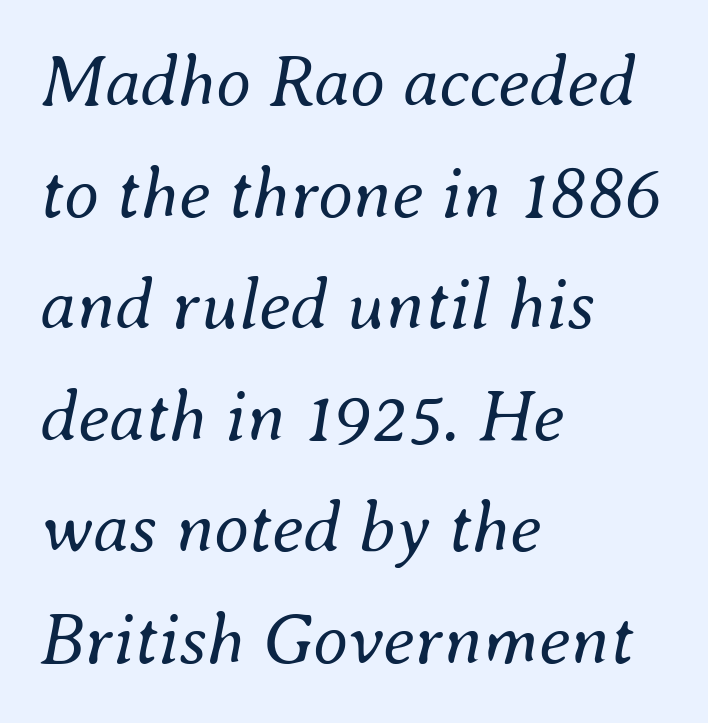
The image shows 72 px regular-weight type, italic (leaning right); set left-aligned, normal line spacing (1.55x), normal letter spacing, not underlined; medium stroke contrast and a small x-height.
